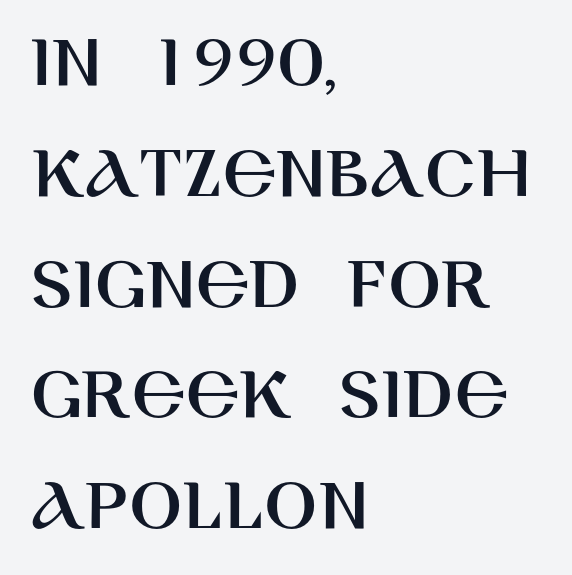
Examine the stroke ends and you'll find no serifs. Designer's note — italics off, roman on. Rule under the text: the space is simply empty. The passage shown stacks its lines at a standard gap. This sample is left-justified, so line endings fall wherever the words run out.
